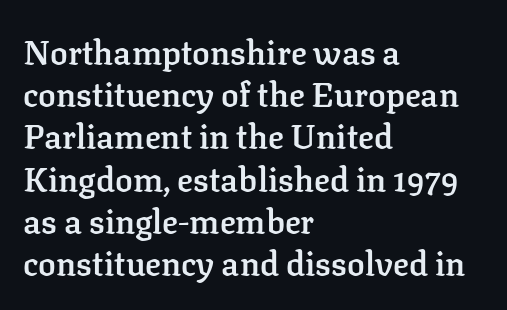
Q: Is the text bold? A: Semi-bold.
Q: Is the text italic (slanted)? A: No, it is upright.
Q: Is the typeface a serif or a sans-serif typeface? A: Serif.
Q: Is the text underlined? A: No.
Q: How is the paragraph aligned? A: Left-aligned.
Q: Is the spacing between letters normal or unusually wide? A: Normal.
Q: Is the spacing between lines tight, normal or loose? A: Normal.
Q: Width (condensed, normal, or wide)? A: Normal.
Q: Stroke contrast? A: Low.
Q: x-height? A: Medium.
Q: Monospaced? A: No.
